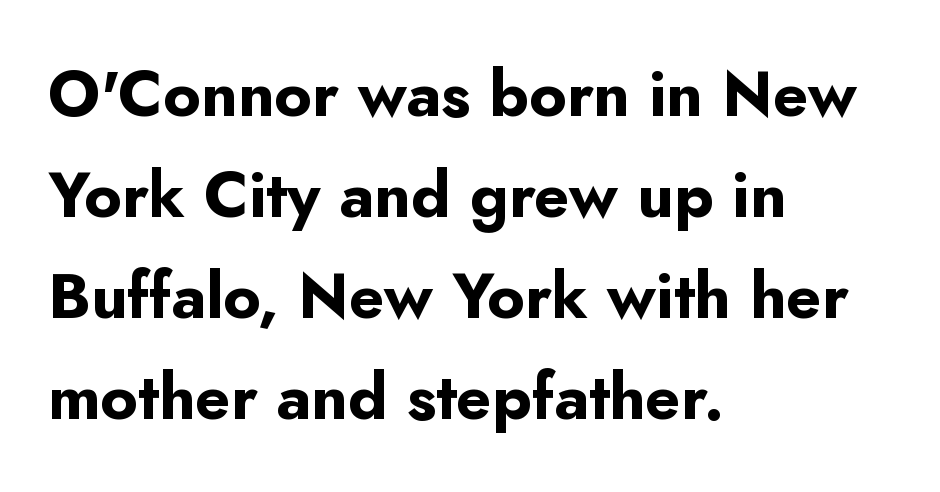
{"serif": "no", "italic": "no", "bold": "yes", "weight": "bold", "width": "normal", "stroke_contrast": "low", "x_height": "small", "monospaced": "no", "underline": "no", "align": "left", "line_spacing": "normal", "line_spacing_ratio": 1.58, "letter_spacing": "normal", "letter_spacing_em": 0.0, "glyph_px": 64}
